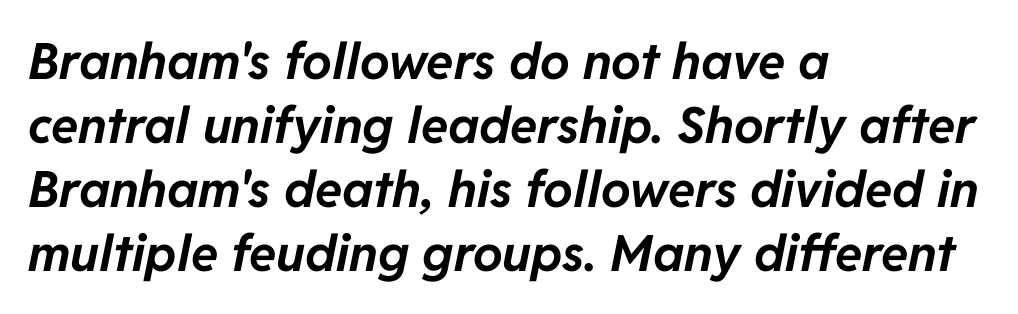
{"italic": "yes", "lean": "right", "slant_degrees": 11, "bold": "yes", "weight": "bold", "width": "normal", "stroke_contrast": "low", "x_height": "medium", "monospaced": "no", "underline": "no", "align": "left", "line_spacing": "normal", "line_spacing_ratio": 1.28, "letter_spacing": "normal", "letter_spacing_em": 0.0, "glyph_px": 50}
